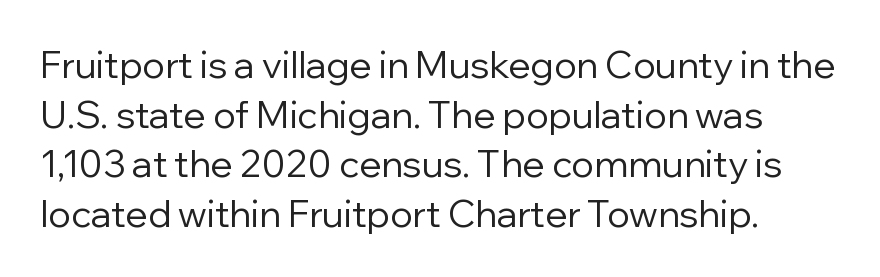
Q: Is the text bold? A: No.
Q: Is the text italic (slanted)? A: No, it is upright.
Q: Is the typeface a serif or a sans-serif typeface? A: Sans-serif.
Q: Is the text underlined? A: No.
Q: How is the paragraph aligned? A: Left-aligned.
Q: Is the spacing between letters normal or unusually wide? A: Normal.
Q: Is the spacing between lines tight, normal or loose? A: Normal.
Q: Width (condensed, normal, or wide)? A: Normal.
Q: Stroke contrast? A: Low.
Q: x-height? A: Medium.
Q: Monospaced? A: No.
